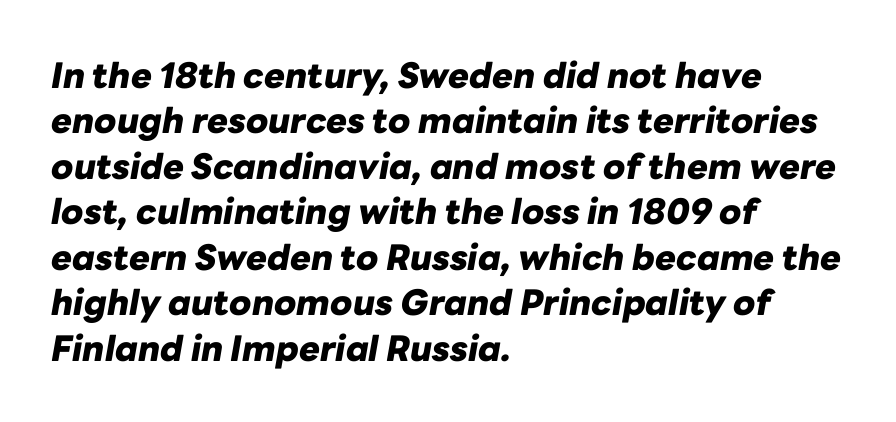
{"italic": "yes", "lean": "right", "slant_degrees": 10, "bold": "yes", "weight": "heavy", "width": "normal", "stroke_contrast": "low", "x_height": "medium", "monospaced": "no", "underline": "no", "align": "left", "line_spacing": "normal", "line_spacing_ratio": 1.3, "letter_spacing": "normal", "letter_spacing_em": 0.0, "glyph_px": 35}
